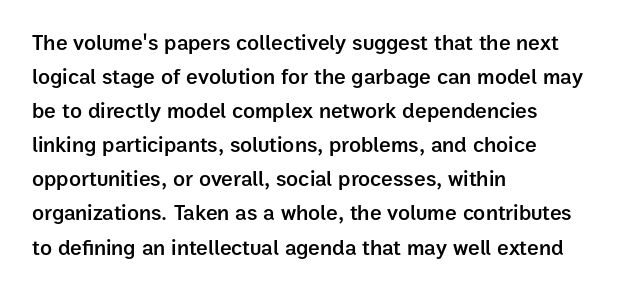
The image shows 22 px text type, upright; set left-aligned, normal line spacing (1.55x), normal letter spacing, not underlined.
